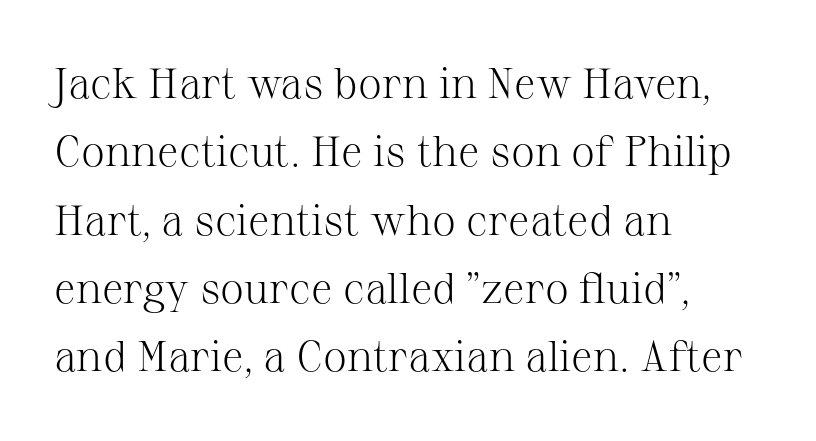
{"serif": "yes", "italic": "no", "bold": "no", "weight": "light", "width": "normal", "stroke_contrast": "medium", "x_height": "medium", "monospaced": "no", "underline": "no", "align": "left", "line_spacing": "normal", "line_spacing_ratio": 1.59, "letter_spacing": "normal", "letter_spacing_em": 0.0, "glyph_px": 43}
